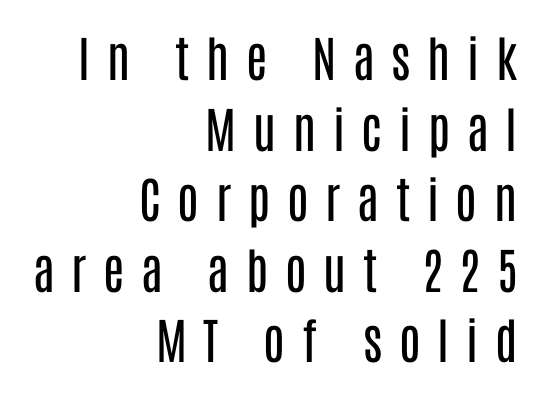
Is this a sans? Yes — the strokes have no serifs. How would I describe the line gaps? Plain and ordinary. The face looks like a standard text weight, possibly lighter. Display-style spreading of the glyphs; the letterfit is very open. The specimen omits any rule beneath the text block's lines. The compositor pushed each line to the right boundary.
